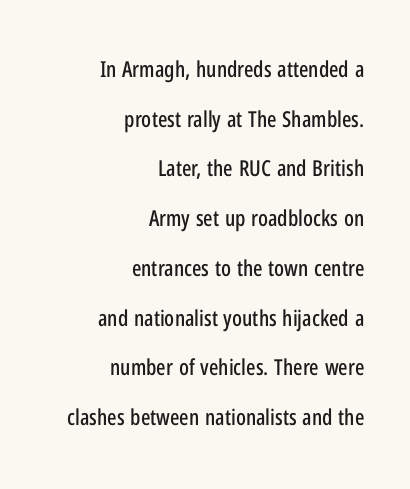
{"italic": "no", "underline": "no", "align": "right", "line_spacing": "loose", "line_spacing_ratio": 2.26, "letter_spacing": "normal", "letter_spacing_em": 0.0, "glyph_px": 22}
